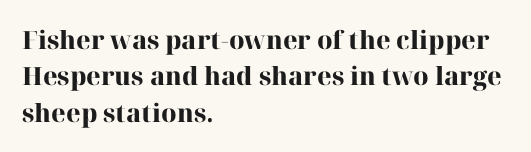
The letters are bold, with thick, heavy strokes. If you measured baseline to baseline, you'd find a middling distance. Posture: straight, roman, zero tilt. No word sits above an underline.
